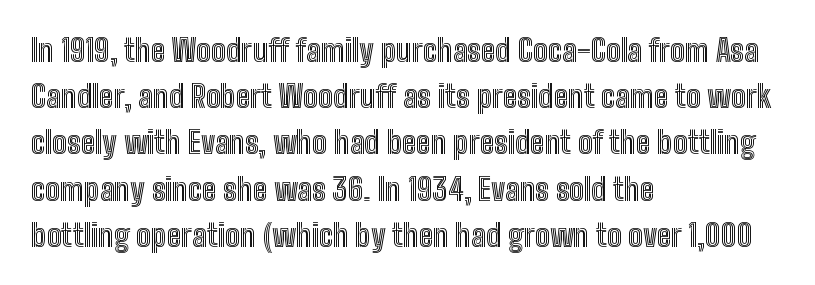
{"italic": "no", "width": "condensed", "x_height": "medium", "monospaced": "no", "underline": "no", "align": "left", "line_spacing": "normal", "line_spacing_ratio": 1.49, "letter_spacing": "normal", "letter_spacing_em": 0.0, "glyph_px": 31}
